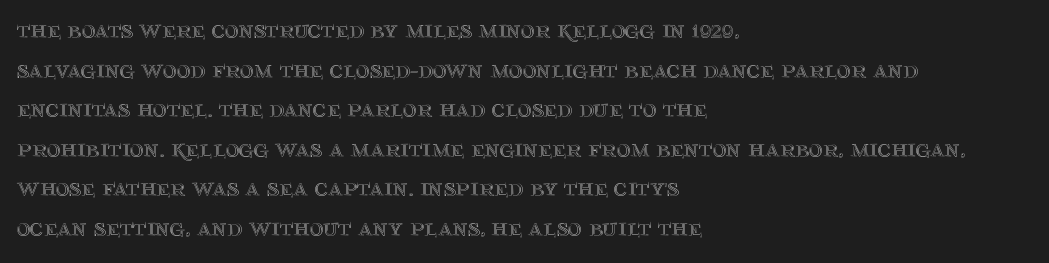
The image shows 26 px text type, upright; set left-aligned, normal line spacing (1.52x), normal letter spacing, not underlined.
